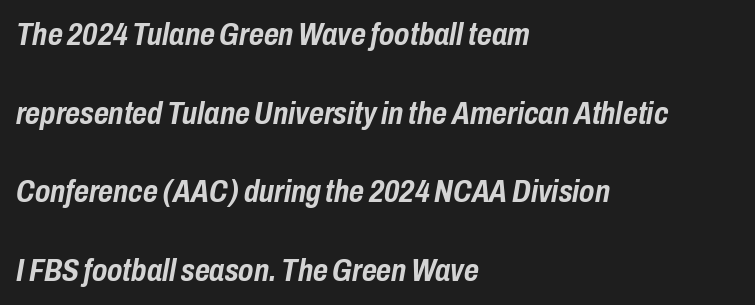
Q: Is the text bold? A: Yes.
Q: Is the text italic (slanted)? A: Yes, it leans right by about 10 degrees.
Q: Is the text underlined? A: No.
Q: How is the paragraph aligned? A: Left-aligned.
Q: Is the spacing between letters normal or unusually wide? A: Normal.
Q: Is the spacing between lines tight, normal or loose? A: Loose.
Q: Width (condensed, normal, or wide)? A: Condensed.
Q: Stroke contrast? A: Low.
Q: x-height? A: Medium.
Q: Monospaced? A: No.
